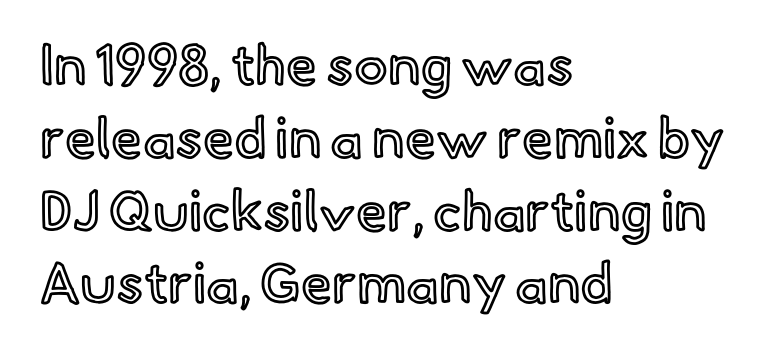
Q: Is the text italic (slanted)? A: No, it is upright.
Q: Is the text underlined? A: No.
Q: How is the paragraph aligned? A: Left-aligned.
Q: Is the spacing between letters normal or unusually wide? A: Normal.
Q: Is the spacing between lines tight, normal or loose? A: Normal.
Q: Width (condensed, normal, or wide)? A: Normal.
Q: x-height? A: Small.
Q: Monospaced? A: No.
